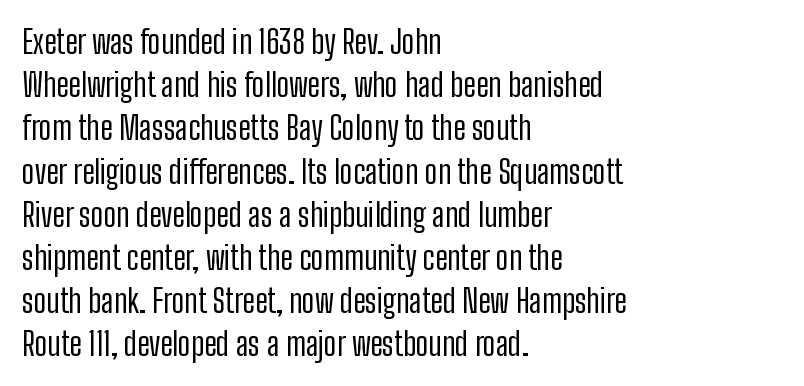
The image shows 32 px regular-weight, condensed sans-serif type, upright; set left-aligned, normal line spacing (1.35x), normal letter spacing, not underlined; low stroke contrast and a medium x-height.
